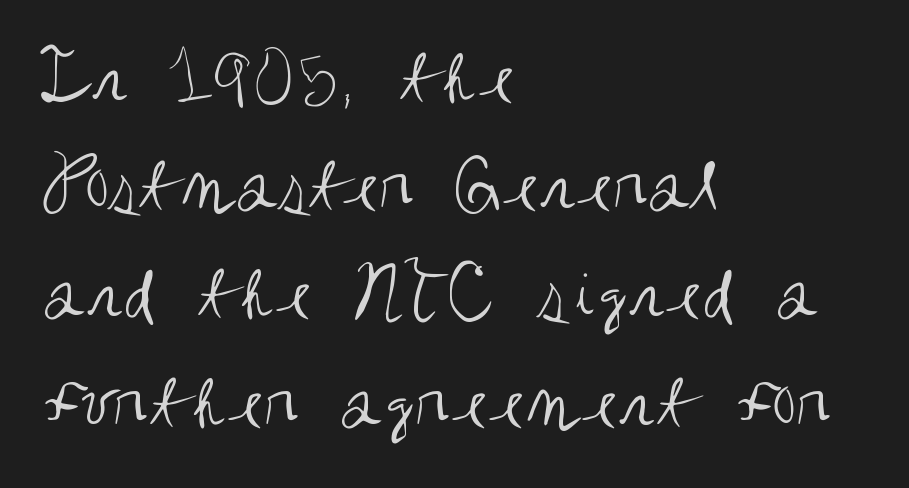
{"serif": "no", "bold": "no", "weight": "regular", "width": "condensed", "stroke_contrast": "medium", "x_height": "large", "monospaced": "no", "underline": "no", "align": "left", "line_spacing": "normal", "line_spacing_ratio": 1.37, "letter_spacing": "normal", "letter_spacing_em": 0.0, "glyph_px": 79}
